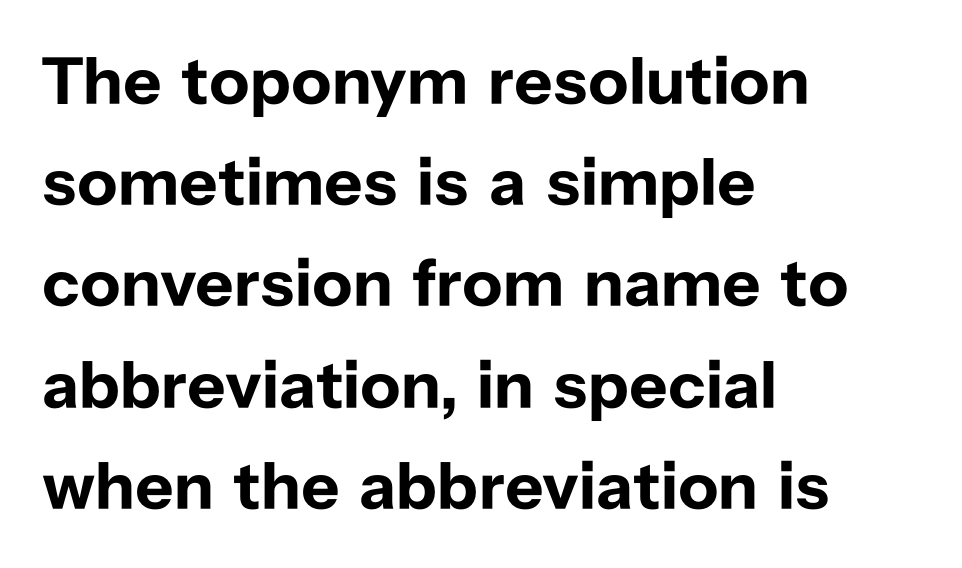
Q: Is the text bold? A: Yes.
Q: Is the text italic (slanted)? A: No, it is upright.
Q: Is the typeface a serif or a sans-serif typeface? A: Sans-serif.
Q: Is the text underlined? A: No.
Q: How is the paragraph aligned? A: Left-aligned.
Q: Is the spacing between letters normal or unusually wide? A: Normal.
Q: Is the spacing between lines tight, normal or loose? A: Normal.
Q: Width (condensed, normal, or wide)? A: Normal.
Q: Stroke contrast? A: Low.
Q: x-height? A: Medium.
Q: Monospaced? A: No.
